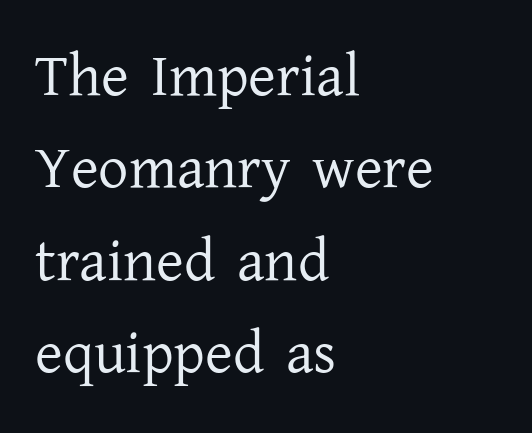
{"serif": "yes", "italic": "no", "bold": "no", "weight": "regular", "width": "normal", "stroke_contrast": "low", "x_height": "medium", "monospaced": "no", "underline": "no", "align": "left", "line_spacing": "normal", "line_spacing_ratio": 1.54, "letter_spacing": "normal", "letter_spacing_em": 0.0, "glyph_px": 60}
